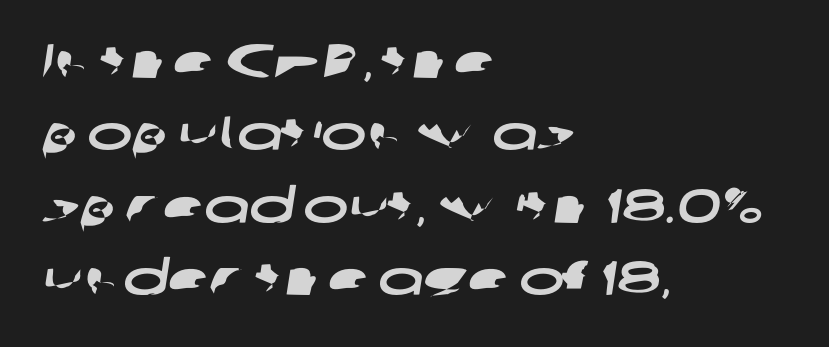
The image shows 48 px wide sans-serif type; set left-aligned, normal line spacing (1.51x), normal letter spacing, not underlined; low stroke contrast and a medium x-height.
